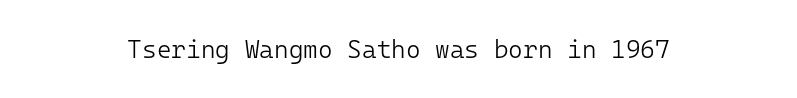
The cut favours lightness, reaching ordinary text weight at its darkest. The type is set solid horizontally, with unmodified tracking. The lettering holds an erect, upright posture throughout. These lines are centered, leaving both edges ragged. Plain, unruled lines of type.
